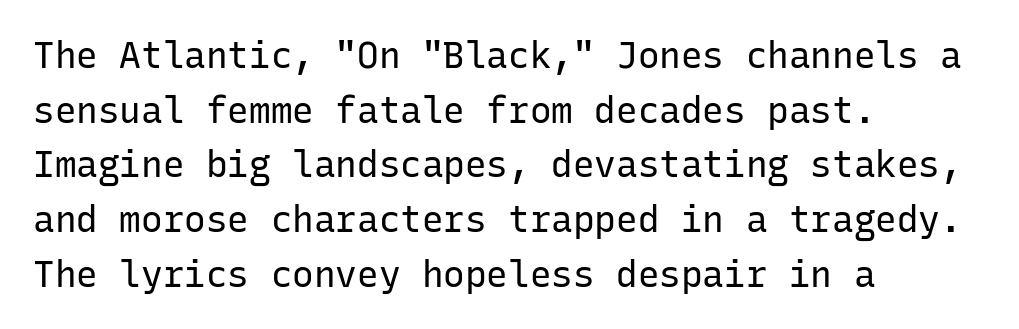
The image shows 36 px regular-weight sans-serif type, upright, monospaced; set left-aligned, normal line spacing (1.52x), normal letter spacing, not underlined; low stroke contrast and a medium x-height.
